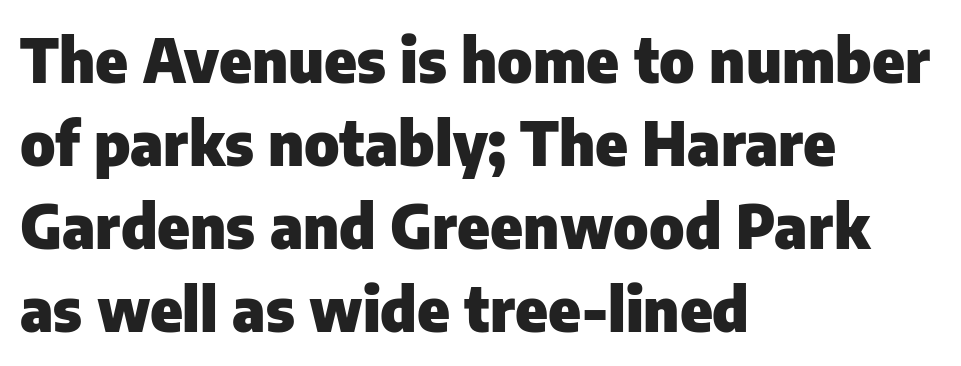
The image shows 61 px heavy sans-serif type, upright; set left-aligned, normal line spacing (1.36x), normal letter spacing, not underlined; low stroke contrast and a medium x-height.
